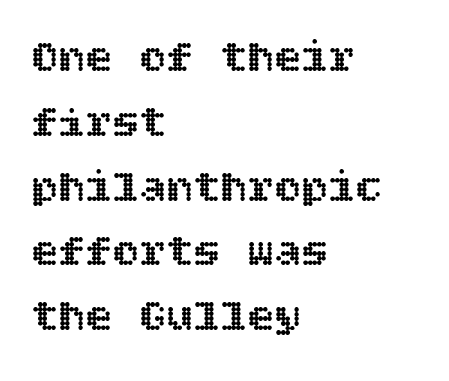
The image shows 45 px text type, upright; set left-aligned, normal line spacing (1.44x), normal letter spacing, not underlined; a large x-height.
